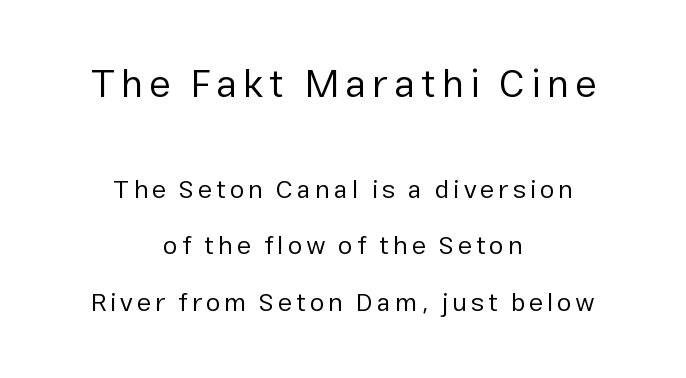
The image shows 39 px regular-weight sans-serif type, upright; set centered, loose line spacing (2.17x), not underlined; the first (top) block is 1.5x larger; low stroke contrast and a medium x-height.
